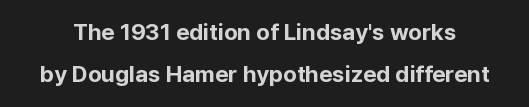
The specimen reads as upright at a glance. Stroke thickness is high; the sample reads as a true bold. Standard letterfit; no display-style spreading of the glyphs. Bare-footed words on every line.
